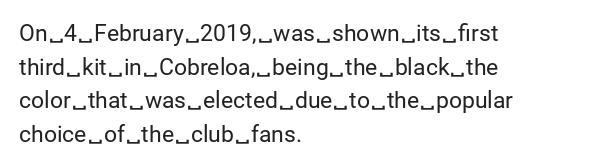
The image shows 23 px text type, upright; set left-aligned, normal line spacing (1.46x), normal letter spacing, not underlined.
